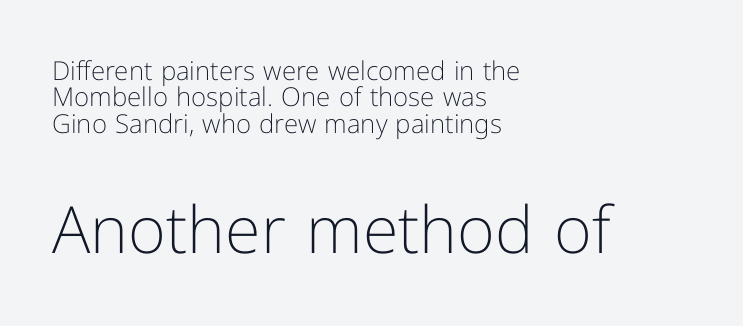
Q: Is the text bold? A: No.
Q: Is the text italic (slanted)? A: No, it is upright.
Q: Is the typeface a serif or a sans-serif typeface? A: Sans-serif.
Q: Is the text underlined? A: No.
Q: How is the paragraph aligned? A: Left-aligned.
Q: Is the spacing between letters normal or unusually wide? A: Normal.
Q: Is the spacing between lines tight, normal or loose? A: Tight.
Q: Which block of text is set in a larger size, the first (top) or the second (bottom)? A: The second (bottom) one.
Q: Width (condensed, normal, or wide)? A: Normal.
Q: Stroke contrast? A: Low.
Q: x-height? A: Medium.
Q: Monospaced? A: No.
